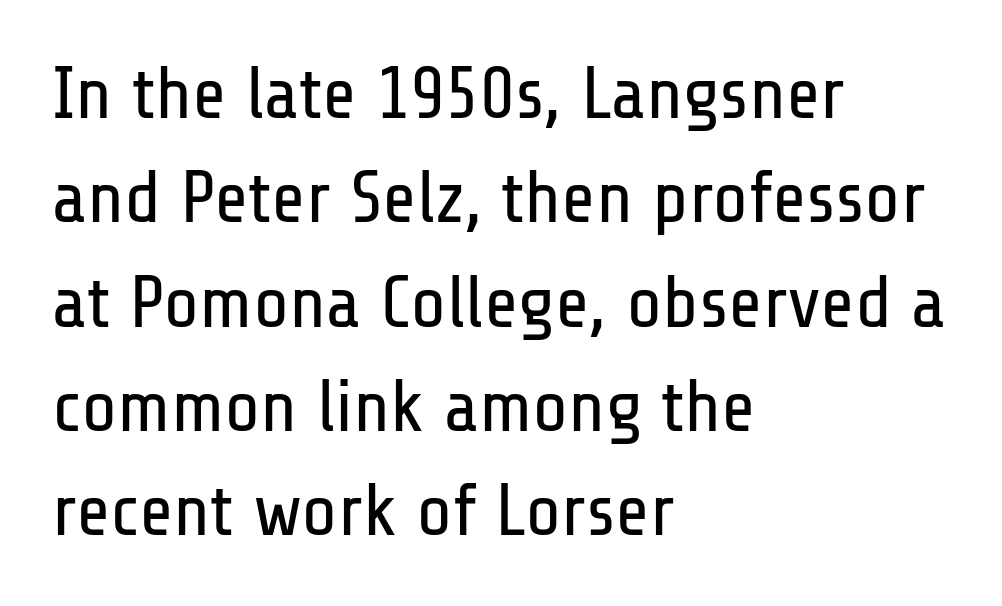
Q: Is the text bold? A: No.
Q: Is the text italic (slanted)? A: No, it is upright.
Q: Is the typeface a serif or a sans-serif typeface? A: Sans-serif.
Q: Is the text underlined? A: No.
Q: How is the paragraph aligned? A: Left-aligned.
Q: Is the spacing between letters normal or unusually wide? A: Normal.
Q: Is the spacing between lines tight, normal or loose? A: Normal.
Q: Width (condensed, normal, or wide)? A: Condensed.
Q: Stroke contrast? A: Low.
Q: x-height? A: Medium.
Q: Monospaced? A: No.
